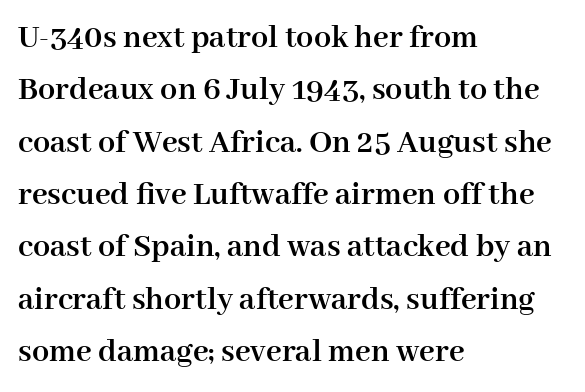
The image shows 34 px semibold serif type, upright; set left-aligned, normal line spacing (1.54x), normal letter spacing, not underlined; high stroke contrast and a medium x-height.
